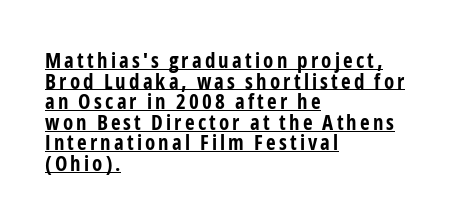
The lines are packed closely together with very little leading. Strokes here are thick enough to call this a true bold. Horizontal alignment here is leftward, the default for most running prose. A roman cut, with each character standing at attention. This sample carries an underscore along the baseline area.
